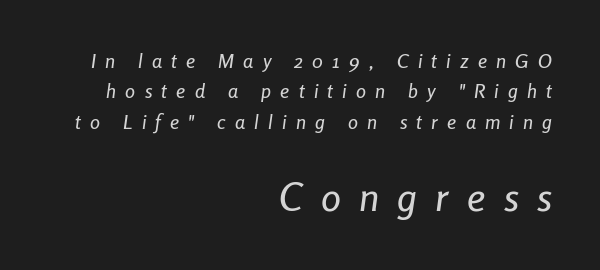
{"italic": "yes", "lean": "right", "slant_degrees": 8, "width": "condensed", "stroke_contrast": "low", "x_height": "medium", "monospaced": "no", "underline": "no", "align": "right", "line_spacing": "normal", "line_spacing_ratio": 1.52, "letter_spacing": "wide", "letter_spacing_em": 0.46, "larger_block": "second", "size_ratio": 2.0, "glyph_px": 40}
